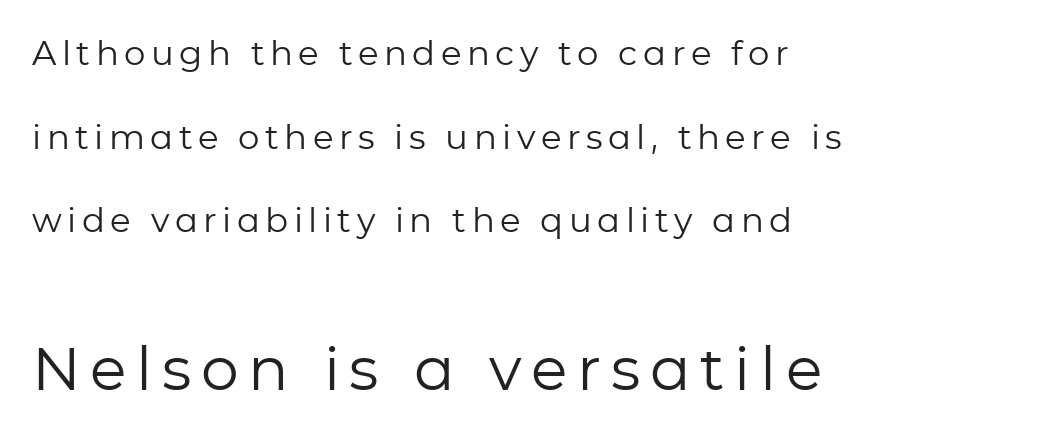
A clean baseline with only descenders dipping below it. No letter is thick-stroked: the sample isn't bold. The emphasis by scale lands on block number two, below. Casual observation: everything's shoved over to the left. Letterform terminals end flat and unadorned throughout the passage. A roman cut, with each character standing at attention.
